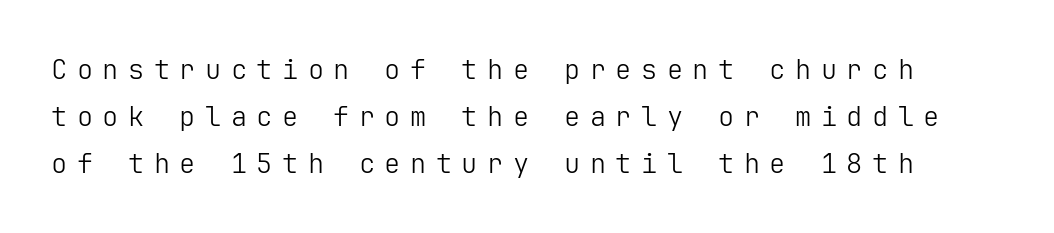
Stems and bowls with no extra thickness — not bold. The font's upright variant was chosen for this text. The gap between lines stays unmarked. There is plenty of visible air inserted between adjacent glyphs.
